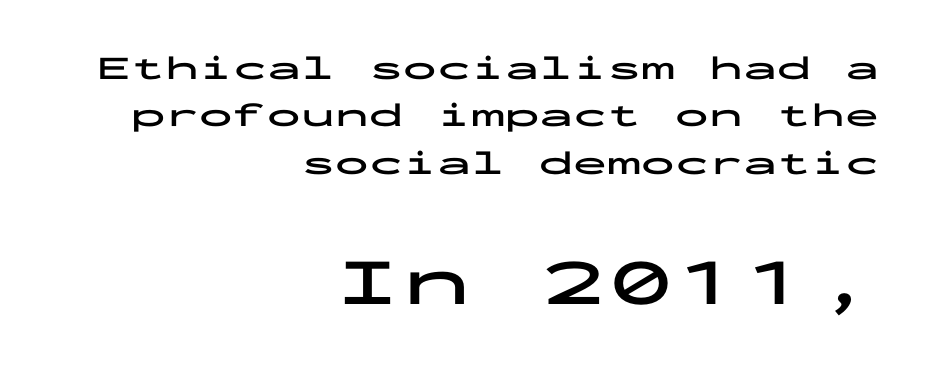
The image shows 68 px bold, wide sans-serif type, upright, monospaced; set right-aligned, normal line spacing (1.39x), normal letter spacing, not underlined; the second (bottom) block is 2.0x larger; low stroke contrast and a medium x-height.
